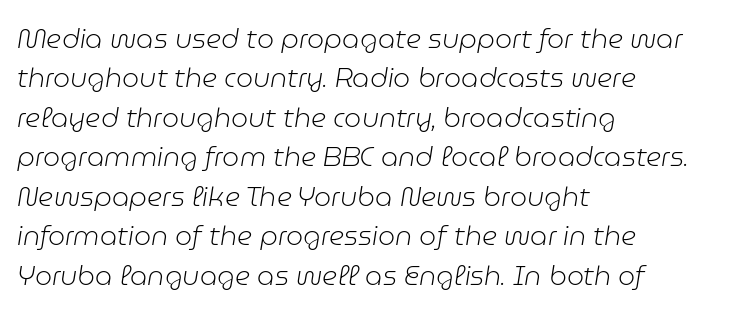
Q: Is the text bold? A: No.
Q: Is the text italic (slanted)? A: Yes, it leans right by about 9 degrees.
Q: Is the text underlined? A: No.
Q: How is the paragraph aligned? A: Left-aligned.
Q: Is the spacing between letters normal or unusually wide? A: Normal.
Q: Is the spacing between lines tight, normal or loose? A: Normal.
